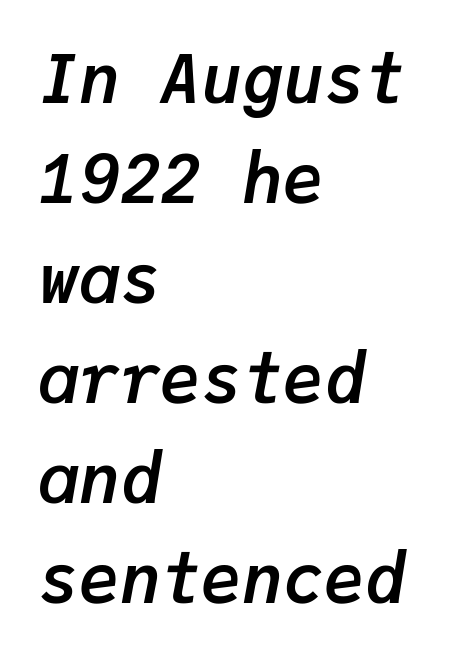
The image shows 68 px semibold type, italic (leaning right), monospaced; set left-aligned, normal line spacing (1.47x), normal letter spacing, not underlined; low stroke contrast and a medium x-height.
